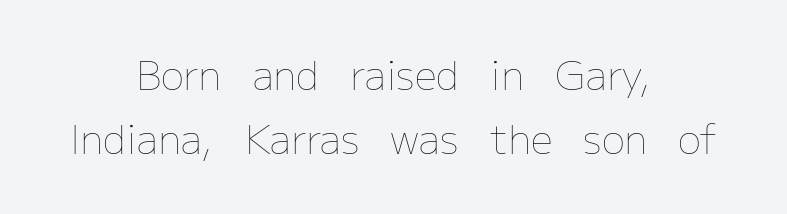
The image shows 39 px thin type, upright; set centered, normal line spacing (1.63x), normal letter spacing, not underlined; low stroke contrast and a medium x-height.
